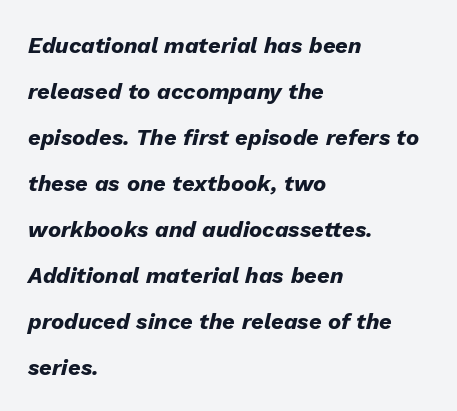
Q: Is the text bold? A: Yes.
Q: Is the text italic (slanted)? A: Yes, it leans right by about 13 degrees.
Q: Is the text underlined? A: No.
Q: How is the paragraph aligned? A: Left-aligned.
Q: Is the spacing between letters normal or unusually wide? A: Normal.
Q: Is the spacing between lines tight, normal or loose? A: Loose.
